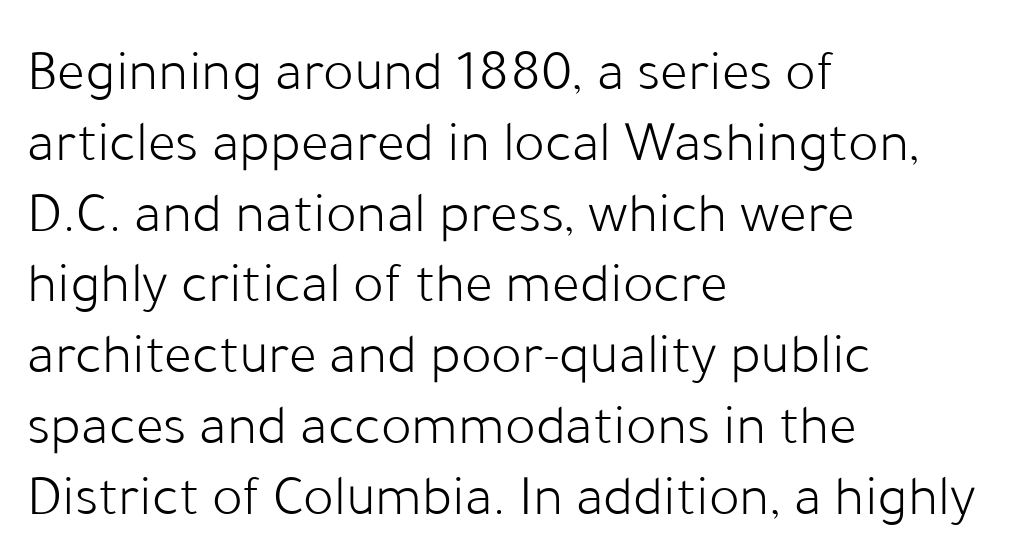
Q: Is the text bold? A: No.
Q: Is the text italic (slanted)? A: No, it is upright.
Q: Is the typeface a serif or a sans-serif typeface? A: Sans-serif.
Q: Is the text underlined? A: No.
Q: How is the paragraph aligned? A: Left-aligned.
Q: Is the spacing between letters normal or unusually wide? A: Normal.
Q: Width (condensed, normal, or wide)? A: Normal.
Q: Stroke contrast? A: Low.
Q: x-height? A: Medium.
Q: Monospaced? A: No.
